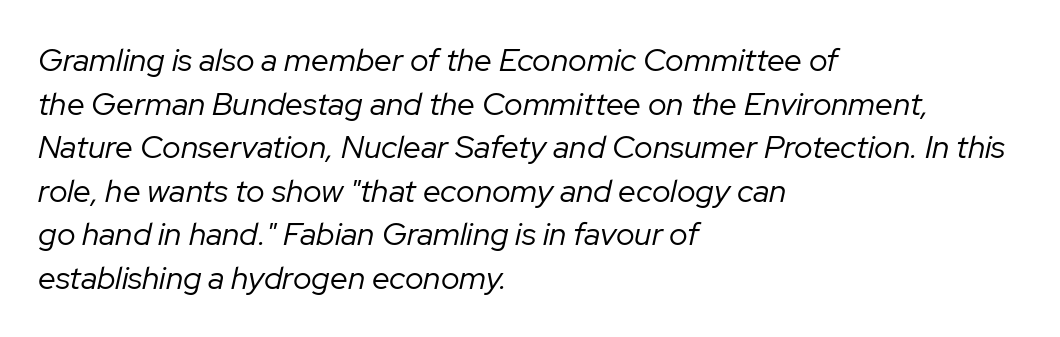
Q: Is the text bold? A: No.
Q: Is the text italic (slanted)? A: Yes, it leans right by about 12 degrees.
Q: Is the text underlined? A: No.
Q: How is the paragraph aligned? A: Left-aligned.
Q: Is the spacing between letters normal or unusually wide? A: Normal.
Q: Is the spacing between lines tight, normal or loose? A: Normal.
Q: Width (condensed, normal, or wide)? A: Normal.
Q: Stroke contrast? A: Low.
Q: x-height? A: Medium.
Q: Monospaced? A: No.
